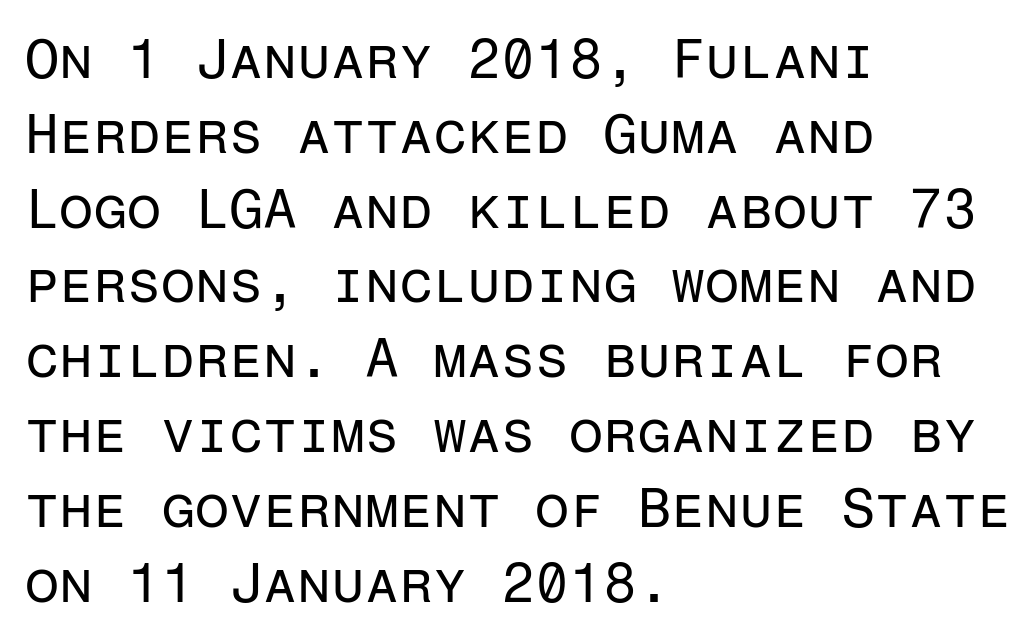
{"serif": "no", "italic": "no", "bold": "no", "weight": "regular", "width": "normal", "stroke_contrast": "low", "x_height": "medium", "monospaced": "yes", "underline": "no", "align": "left", "line_spacing": "normal", "line_spacing_ratio": 1.36, "letter_spacing": "normal", "letter_spacing_em": 0.0, "glyph_px": 55}
